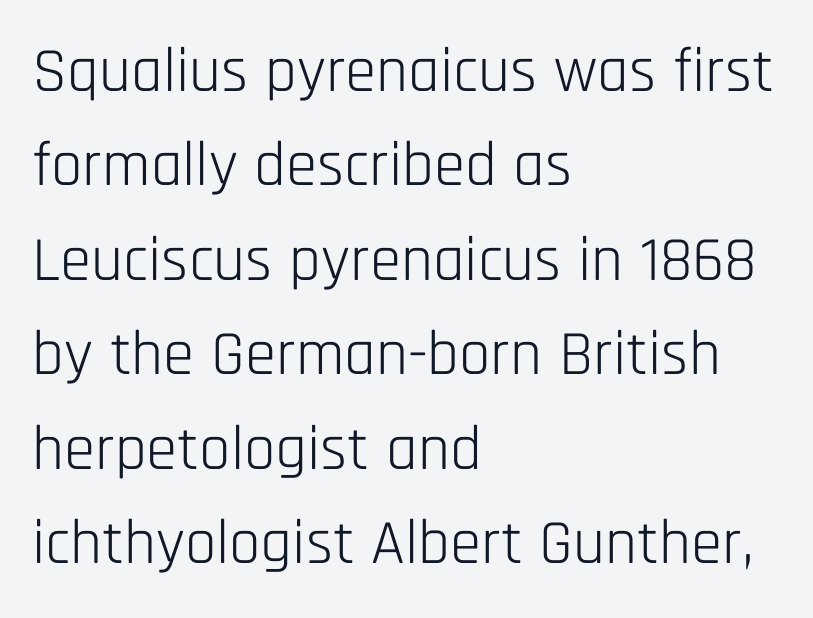
The image shows 63 px light, condensed sans-serif type, upright; set left-aligned, normal line spacing (1.5x), normal letter spacing, not underlined; low stroke contrast and a large x-height.
